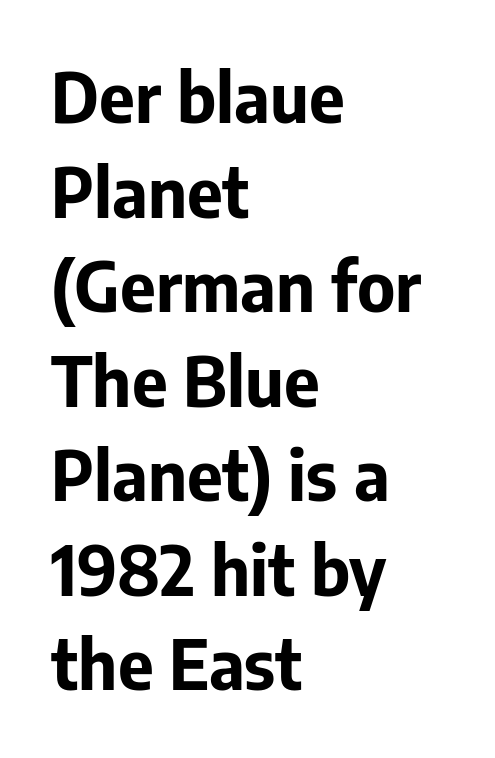
The image shows 69 px bold sans-serif type, upright; set left-aligned, normal line spacing (1.37x), normal letter spacing, not underlined; low stroke contrast and a medium x-height.
